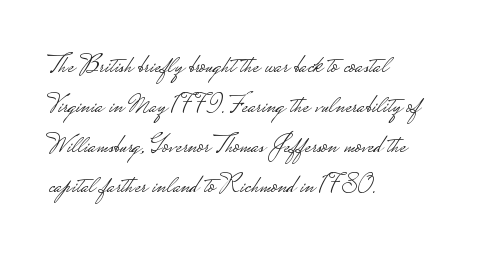
The image shows 26 px text type; set left-aligned, normal line spacing (1.54x), normal letter spacing, not underlined.
